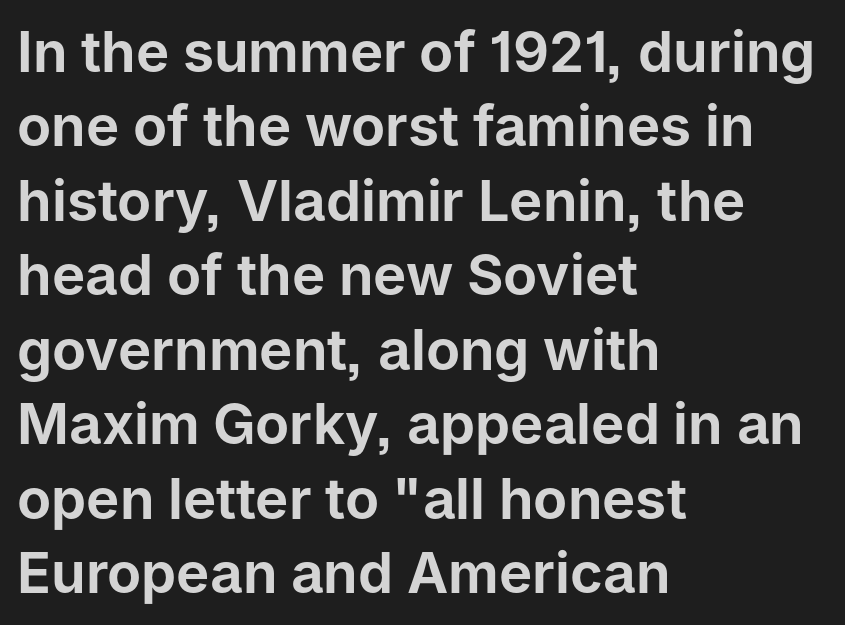
The image shows 56 px sans-serif type, upright; set left-aligned, normal line spacing (1.33x), normal letter spacing, not underlined; low stroke contrast and a medium x-height.
